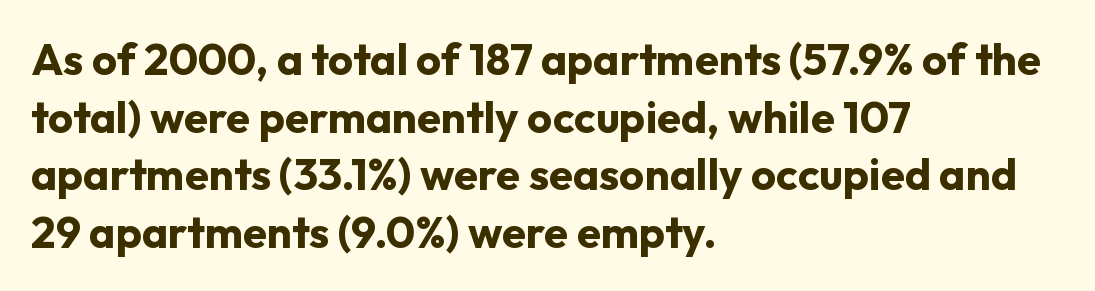
Q: Is the text bold? A: Yes.
Q: Is the text italic (slanted)? A: No, it is upright.
Q: Is the typeface a serif or a sans-serif typeface? A: Sans-serif.
Q: Is the text underlined? A: No.
Q: How is the paragraph aligned? A: Left-aligned.
Q: Is the spacing between letters normal or unusually wide? A: Normal.
Q: Is the spacing between lines tight, normal or loose? A: Normal.
Q: Width (condensed, normal, or wide)? A: Normal.
Q: Stroke contrast? A: Low.
Q: x-height? A: Medium.
Q: Monospaced? A: No.
